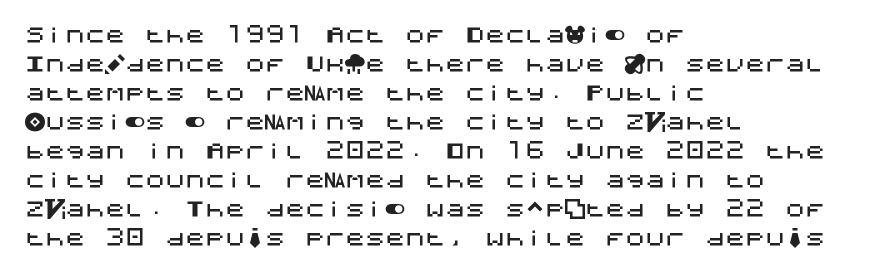
Rows of type keep a routine distance in the vertical direction. Is the block centered? No — it sits flush against the left margin. No italicization has been applied; the sample stays upright. Letters rest on an invisible, unmarked baseline.
